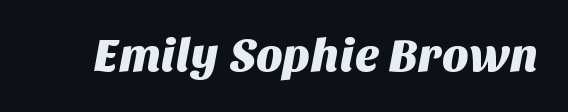
{"serif": "no", "width": "normal", "stroke_contrast": "medium", "x_height": "large", "monospaced": "no", "underline": "no", "letter_spacing": "normal", "letter_spacing_em": 0.0, "glyph_px": 46}
